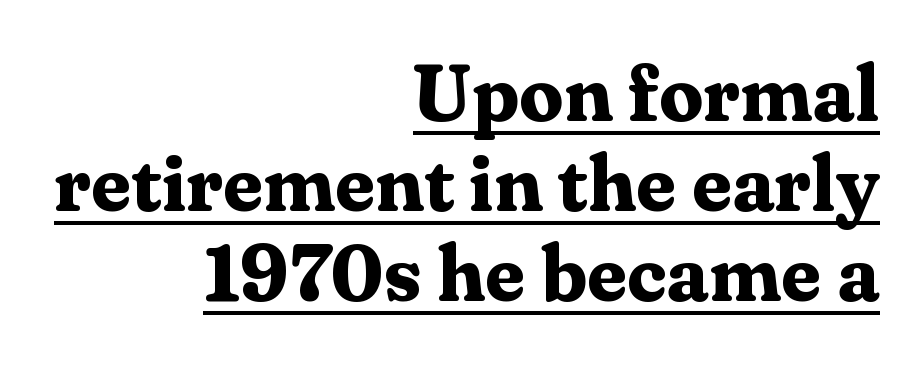
Q: Is the text bold? A: Yes.
Q: Is the text italic (slanted)? A: No, it is upright.
Q: Is the typeface a serif or a sans-serif typeface? A: Serif.
Q: Is the text underlined? A: Yes.
Q: How is the paragraph aligned? A: Right-aligned.
Q: Is the spacing between letters normal or unusually wide? A: Normal.
Q: Is the spacing between lines tight, normal or loose? A: Tight.
Q: Width (condensed, normal, or wide)? A: Normal.
Q: Stroke contrast? A: Medium.
Q: x-height? A: Medium.
Q: Monospaced? A: No.
